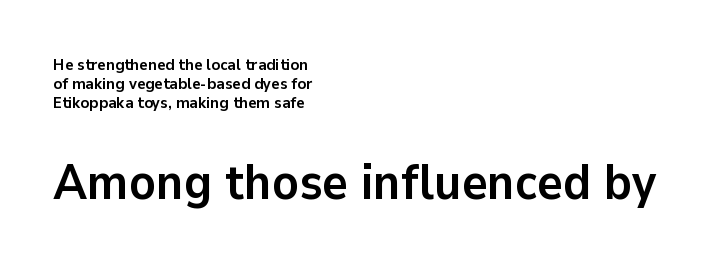
The type family on display is of the sans-serif kind. The passage shown is typed in a proportional face where columns would drift. Type size steps up from the first block to the second. The glyphs are unaccompanied by any horizontal stroke below them. The type sits square on the baseline with zero lean.
